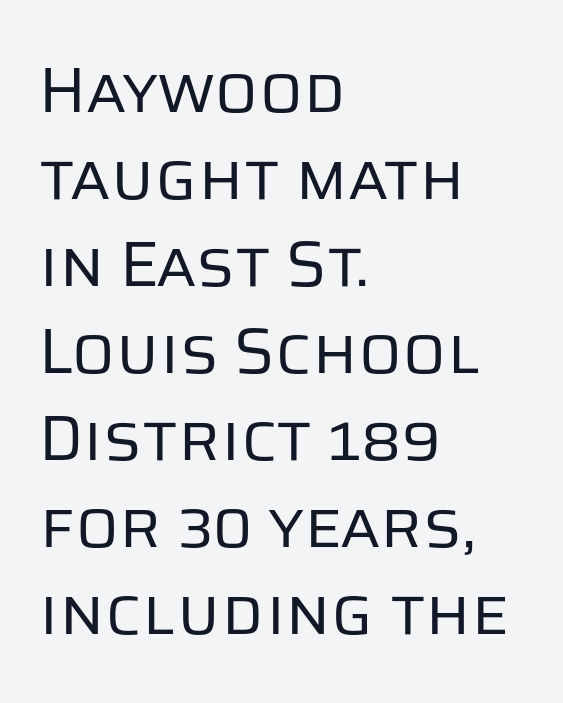
{"serif": "no", "italic": "no", "bold": "no", "weight": "regular", "width": "normal", "stroke_contrast": "low", "x_height": "large", "monospaced": "no", "underline": "no", "align": "left", "line_spacing": "normal", "line_spacing_ratio": 1.36, "letter_spacing": "normal", "letter_spacing_em": 0.0, "glyph_px": 64}
